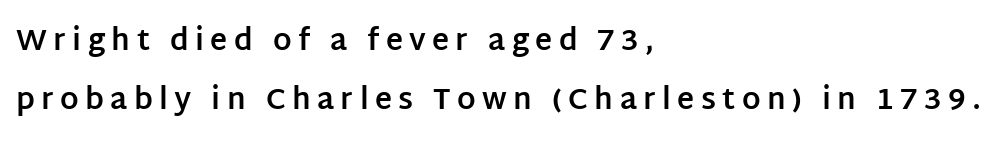
Q: Is the text bold? A: Yes.
Q: Is the text italic (slanted)? A: No, it is upright.
Q: Is the typeface a serif or a sans-serif typeface? A: Sans-serif.
Q: Is the text underlined? A: No.
Q: How is the paragraph aligned? A: Left-aligned.
Q: Is the spacing between letters normal or unusually wide? A: Unusually wide.
Q: Is the spacing between lines tight, normal or loose? A: Loose.
Q: Width (condensed, normal, or wide)? A: Normal.
Q: Stroke contrast? A: Low.
Q: x-height? A: Large.
Q: Monospaced? A: No.
